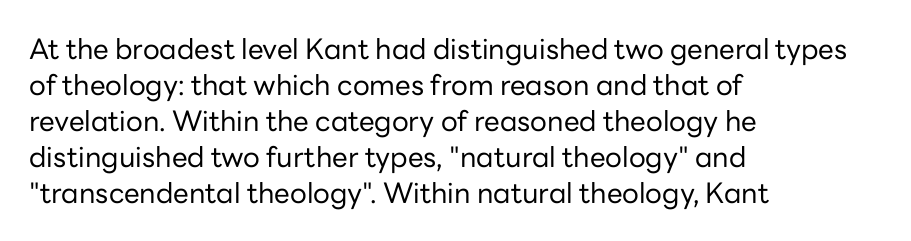
Q: Is the text bold? A: No.
Q: Is the text italic (slanted)? A: No, it is upright.
Q: Is the typeface a serif or a sans-serif typeface? A: Sans-serif.
Q: Is the text underlined? A: No.
Q: How is the paragraph aligned? A: Left-aligned.
Q: Is the spacing between letters normal or unusually wide? A: Normal.
Q: Is the spacing between lines tight, normal or loose? A: Normal.
Q: Width (condensed, normal, or wide)? A: Normal.
Q: Stroke contrast? A: Low.
Q: x-height? A: Medium.
Q: Monospaced? A: No.
